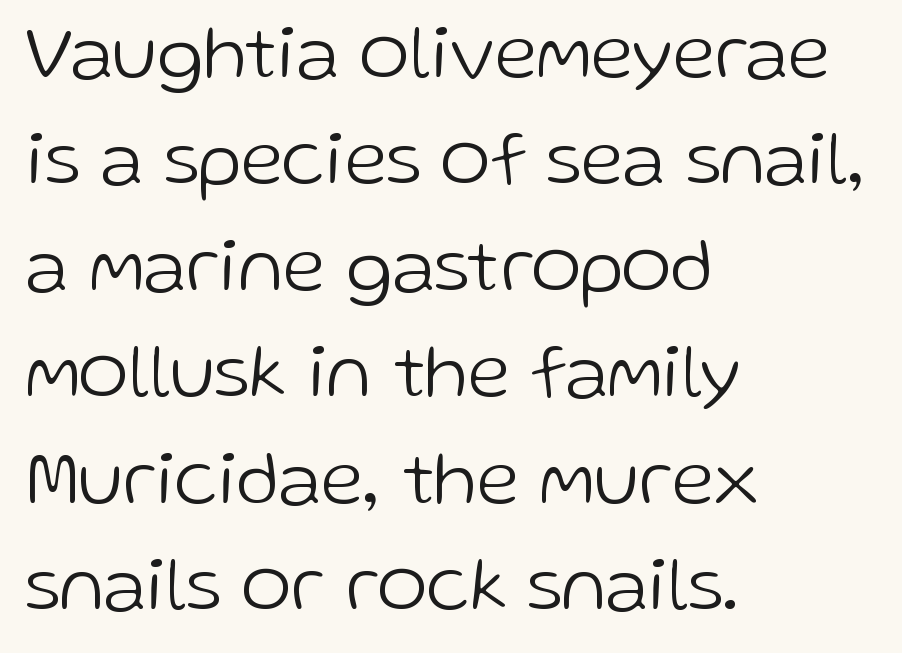
These lines were composed using upright roman letters. The typesetting does not lean heavy: it is not bold. Typographically, this falls in the sans-serif category. Compared with a centered layout, this one pins lines to the left instead. If you measured baseline to baseline, you'd find a middling distance.
